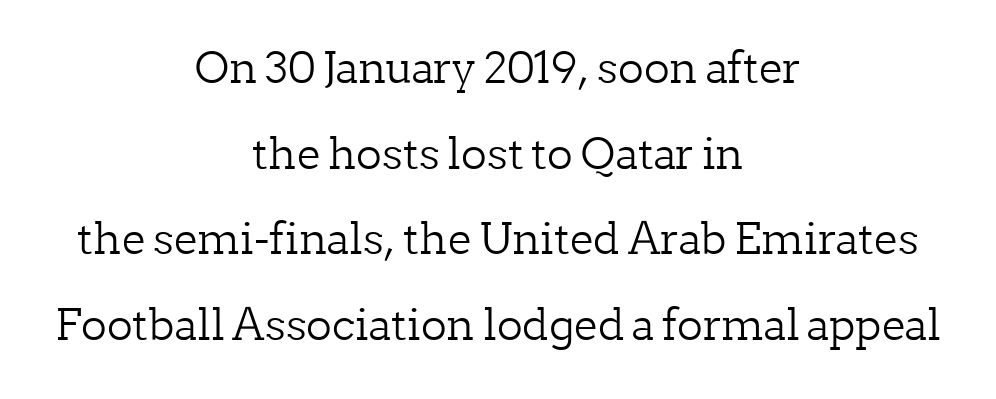
Spacing verdict: proportional, widths tailored to each character. Bare-footed words on every line. This is roman type, the default non-slanted kind. Honestly, the rows look like they've been pulled way apart. A quiet, ordinary-to-light weight characterises the typeface. Typographically, this falls in the serif category.
